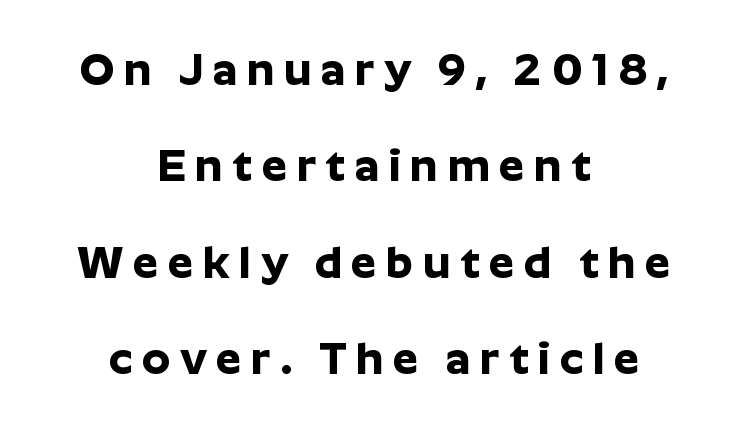
Q: Is the text bold? A: Yes.
Q: Is the text italic (slanted)? A: No, it is upright.
Q: Is the typeface a serif or a sans-serif typeface? A: Sans-serif.
Q: Is the text underlined? A: No.
Q: How is the paragraph aligned? A: Centered.
Q: Is the spacing between letters normal or unusually wide? A: Unusually wide.
Q: Is the spacing between lines tight, normal or loose? A: Loose.
Q: Width (condensed, normal, or wide)? A: Normal.
Q: Stroke contrast? A: Low.
Q: x-height? A: Medium.
Q: Monospaced? A: No.
